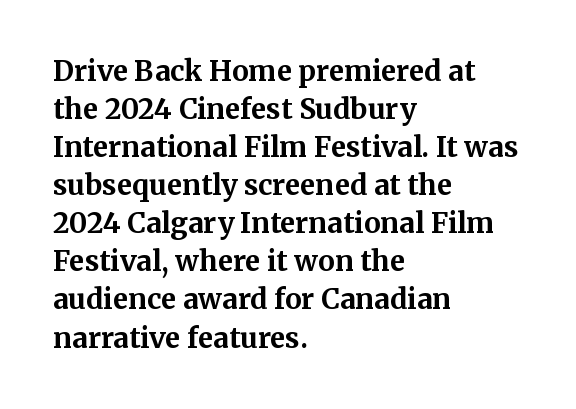
These lines sit exactly where default settings would place them. Tracking value appears to be zero — textbook default spacing. Is this a sans? No — the strokes have serifs. Decoration check: the copy has no underline. Designer's note — italics off, roman on. Each letter keeps its own natural width here, so spacing adapts to shape.
